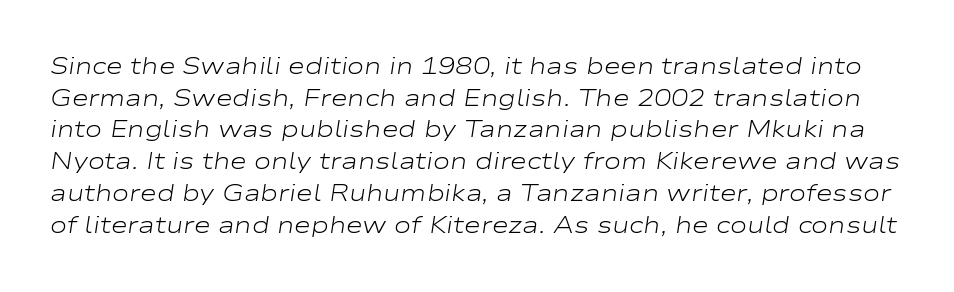
{"italic": "yes", "lean": "right", "slant_degrees": 9, "bold": "no", "underline": "no", "line_spacing": "normal", "line_spacing_ratio": 1.38, "letter_spacing": "normal", "letter_spacing_em": 0.0, "glyph_px": 23}
